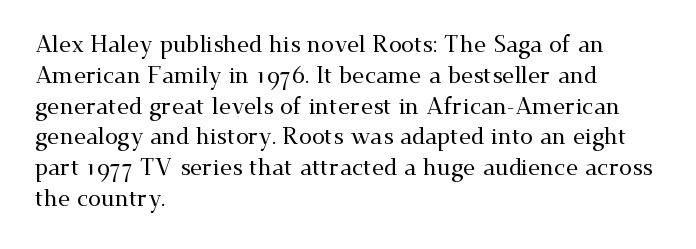
The image shows 23 px text type, upright; set left-aligned, normal line spacing (1.34x), normal letter spacing, not underlined.
